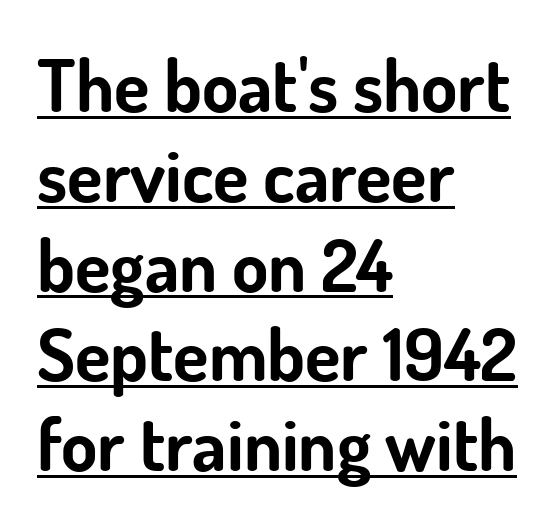
The passage is arranged the way most books set body copy — flush left. Proportional: the letters do not fall into vertical columns. Has an underline been added? It has. These lines keep a tight, regular rhythm from letter to letter. Typesetter's note: full bold, strokes at maximum text heaviness. This rendering employs a face without finishing strokes, i.e., a sans-serif.
